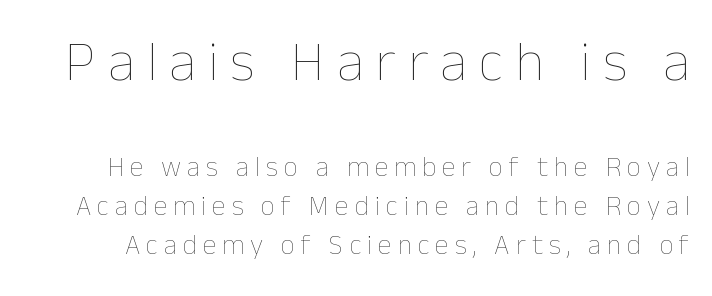
{"italic": "no", "bold": "no", "weight": "thin", "width": "normal", "stroke_contrast": "low", "x_height": "medium", "monospaced": "no", "underline": "no", "line_spacing": "normal", "line_spacing_ratio": 1.39, "letter_spacing": "wide", "letter_spacing_em": 0.21, "larger_block": "first", "size_ratio": 2.04, "glyph_px": 57}
